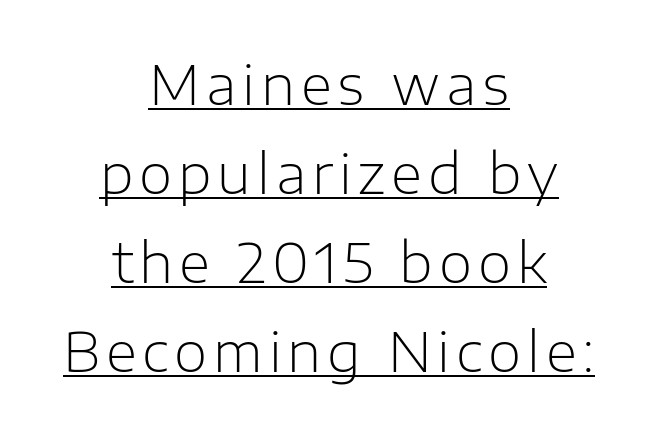
The image shows 54 px light sans-serif type, upright; set centered, normal line spacing (1.65x), underlined; low stroke contrast and a medium x-height.
